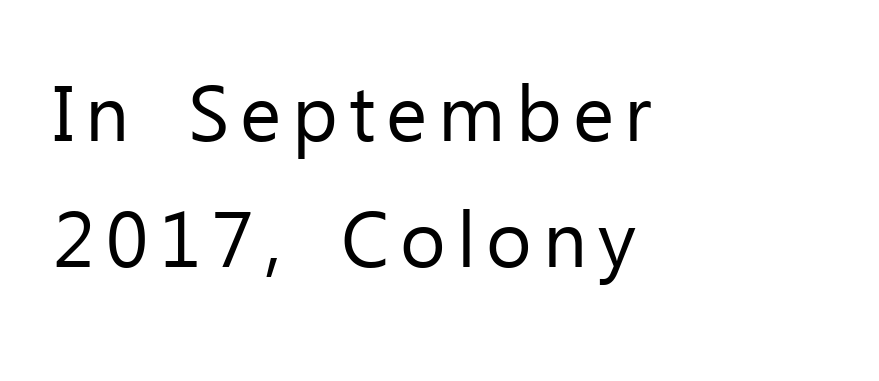
The image shows 78 px regular-weight sans-serif type, upright; set left-aligned, normal line spacing (1.62x), not underlined; low stroke contrast and a medium x-height.
